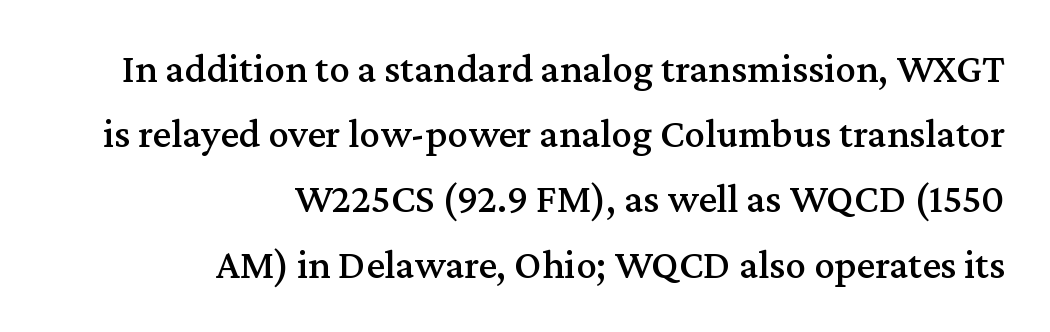
{"serif": "yes", "italic": "no", "width": "normal", "stroke_contrast": "medium", "x_height": "medium", "monospaced": "no", "underline": "no", "align": "right", "line_spacing": "normal", "line_spacing_ratio": 1.59, "letter_spacing": "normal", "letter_spacing_em": 0.0, "glyph_px": 41}
